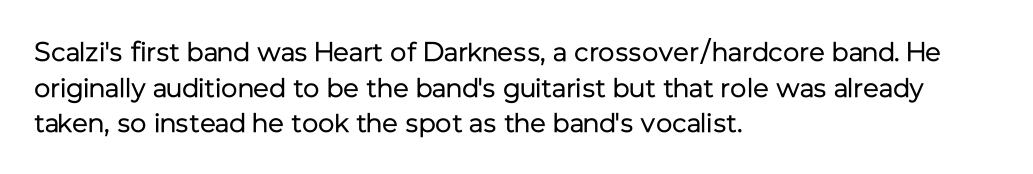
The image shows 27 px text type, upright; set left-aligned, normal line spacing (1.32x), normal letter spacing, not underlined.
